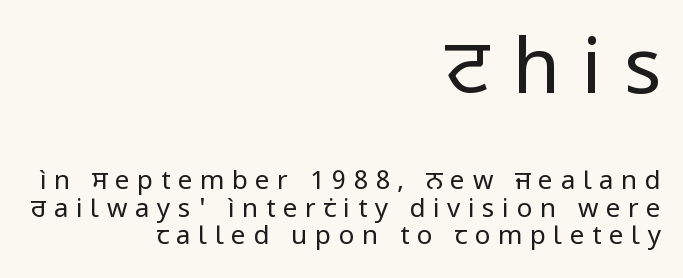
Q: Is the text bold? A: No.
Q: Is the text italic (slanted)? A: No, it is upright.
Q: Is the typeface a serif or a sans-serif typeface? A: Sans-serif.
Q: Is the text underlined? A: No.
Q: How is the paragraph aligned? A: Right-aligned.
Q: Is the spacing between letters normal or unusually wide? A: Unusually wide.
Q: Is the spacing between lines tight, normal or loose? A: Tight.
Q: Which block of text is set in a larger size, the first (top) or the second (bottom)? A: The first (top) one.
Q: Width (condensed, normal, or wide)? A: Normal.
Q: Stroke contrast? A: Low.
Q: x-height? A: Medium.
Q: Monospaced? A: No.
